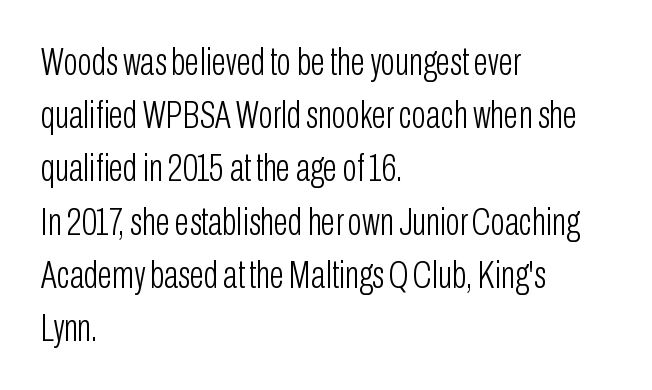
The image shows 38 px light, condensed sans-serif type, upright; set left-aligned, normal line spacing (1.4x), normal letter spacing, not underlined; low stroke contrast and a medium x-height.
